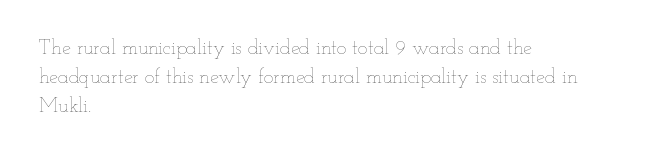
The image shows 20 px text type, upright; set left-aligned, normal line spacing (1.44x), normal letter spacing, not underlined.
